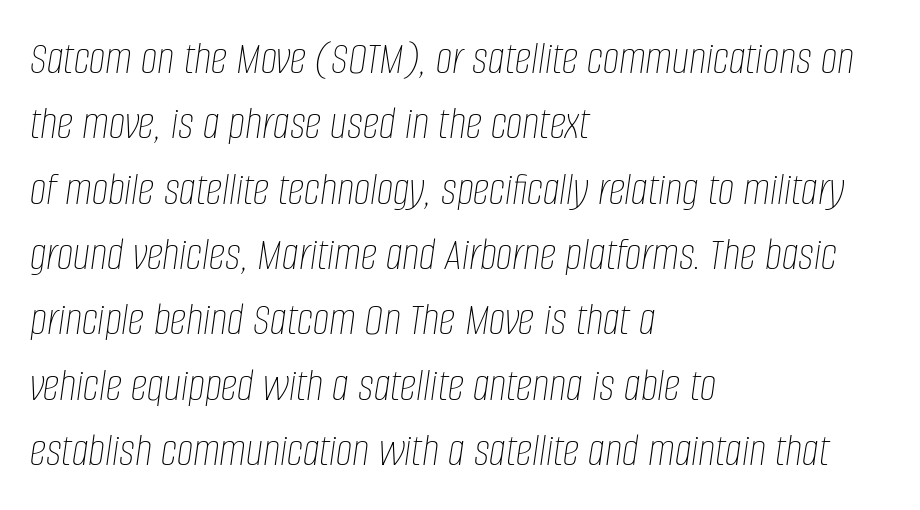
The image shows 47 px thin, condensed type, italic (leaning right); set left-aligned, normal line spacing (1.39x), normal letter spacing, not underlined; low stroke contrast and a large x-height.
